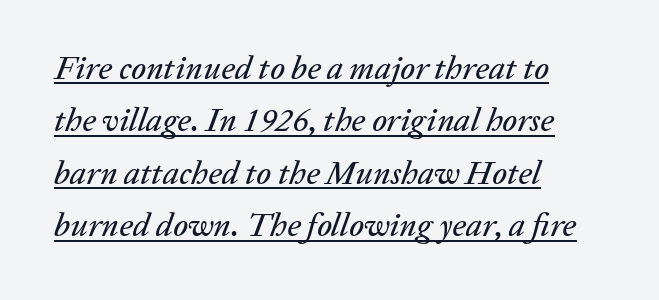
Glyph-to-glyph distance matches everyday printed text. The letters are slanted; this is an italic face. If you measured baseline to baseline, you'd find a middling distance. The paragraph shown leans on its left margin. The rendered words wear a rule along their underside.
